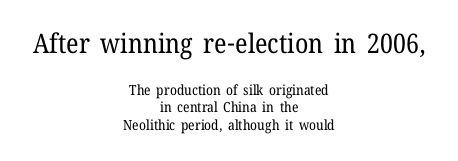
The image shows 27 px text type, upright; set centered, line spacing 1.24x, normal letter spacing, not underlined; the first (top) block is 1.93x larger.
